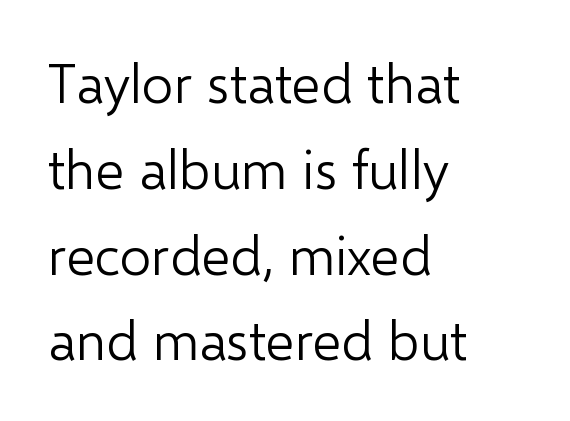
The image shows 55 px light sans-serif type, upright; set left-aligned, normal line spacing (1.56x), normal letter spacing, not underlined; low stroke contrast and a medium x-height.
